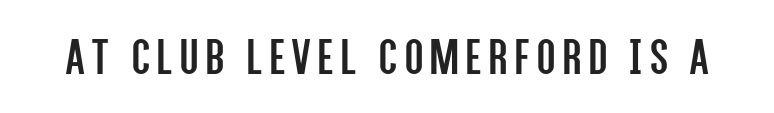
Varying glyph widths throughout — classic text-font behaviour. Serif or sans? Sans — the stroke terminals are bare. The string is rendered with underlining switched off. Vertical stems look standard width or narrower in stroke. The lettering holds an erect, upright posture throughout.
